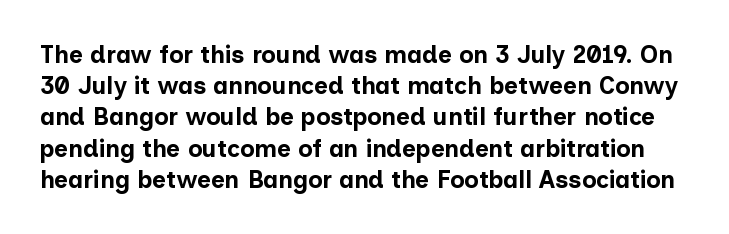
{"italic": "no", "bold": "yes", "underline": "no", "line_spacing": "normal", "line_spacing_ratio": 1.3, "letter_spacing": "normal", "letter_spacing_em": 0.0, "glyph_px": 24}
